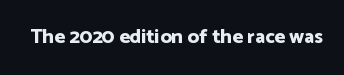
{"italic": "no", "bold": "yes", "underline": "no", "letter_spacing": "normal", "letter_spacing_em": 0.0, "glyph_px": 20}
